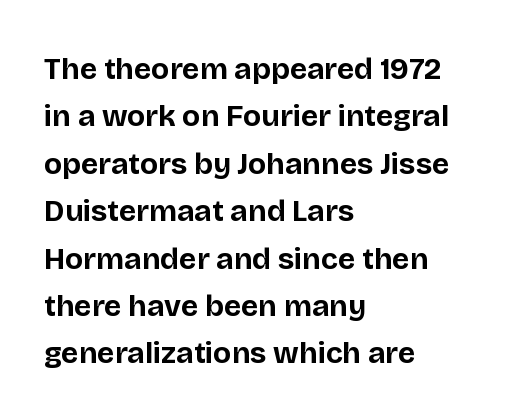
Q: Is the text bold? A: Yes.
Q: Is the text italic (slanted)? A: No, it is upright.
Q: Is the typeface a serif or a sans-serif typeface? A: Sans-serif.
Q: Is the text underlined? A: No.
Q: How is the paragraph aligned? A: Left-aligned.
Q: Is the spacing between letters normal or unusually wide? A: Normal.
Q: Is the spacing between lines tight, normal or loose? A: Normal.
Q: Width (condensed, normal, or wide)? A: Normal.
Q: Stroke contrast? A: Low.
Q: x-height? A: Large.
Q: Monospaced? A: No.
